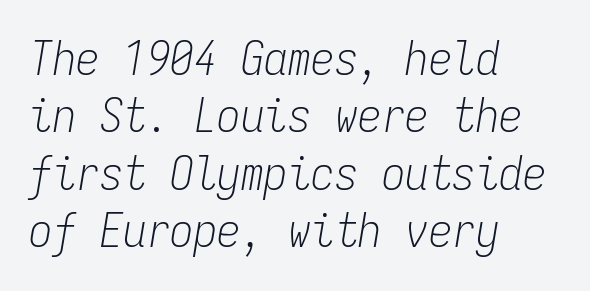
{"italic": "yes", "lean": "right", "slant_degrees": 9, "bold": "no", "weight": "light", "width": "condensed", "stroke_contrast": "low", "x_height": "medium", "monospaced": "yes", "underline": "no", "align": "left", "line_spacing_ratio": 1.22, "letter_spacing": "normal", "letter_spacing_em": 0.0, "glyph_px": 47}
